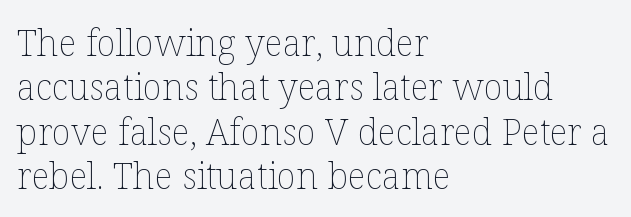
{"italic": "no", "bold": "no", "weight": "thin", "width": "normal", "stroke_contrast": "low", "x_height": "medium", "monospaced": "no", "underline": "no", "align": "left", "line_spacing_ratio": 1.23, "letter_spacing": "normal", "letter_spacing_em": 0.0, "glyph_px": 36}
